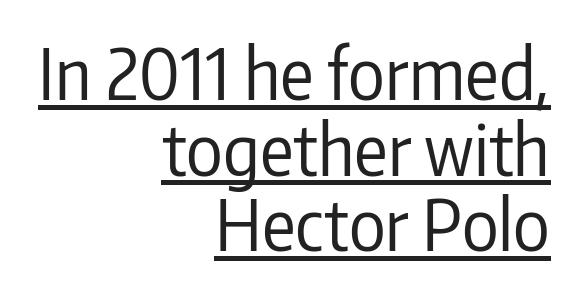
The image shows 70 px regular-weight, condensed sans-serif type, upright; set right-aligned, tight line spacing (1.08x), normal letter spacing, underlined; low stroke contrast and a medium x-height.
